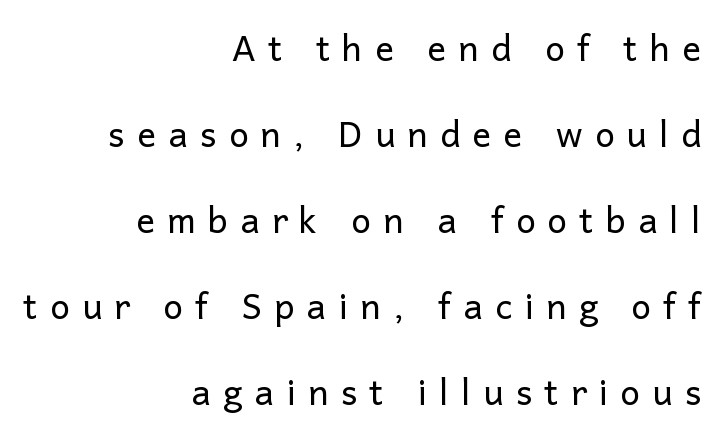
The image shows 35 px regular-weight sans-serif type, upright; set right-aligned, loose line spacing (2.46x), unusually wide letter spacing (+0.35 em), not underlined; low stroke contrast and a medium x-height.
